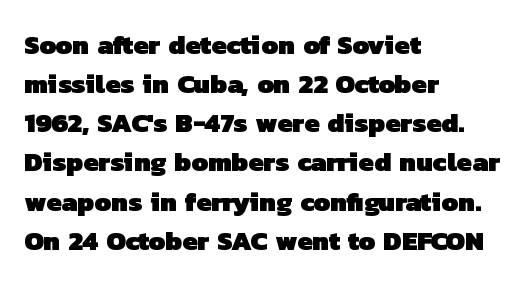
{"bold": "yes", "underline": "no", "align": "left", "line_spacing": "normal", "line_spacing_ratio": 1.45, "letter_spacing": "normal", "letter_spacing_em": 0.0, "glyph_px": 27}
